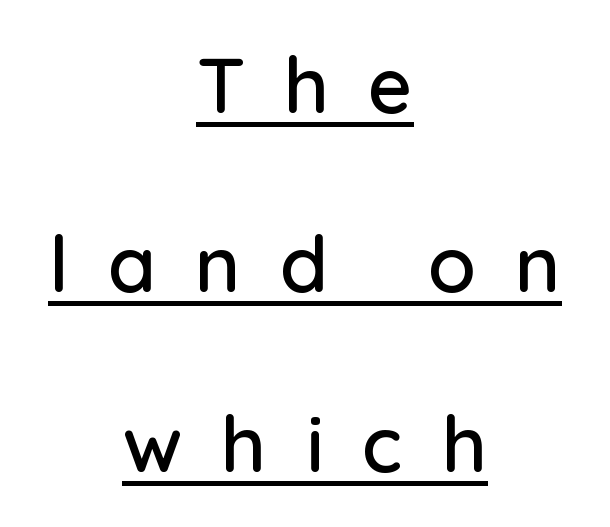
The image shows 78 px sans-serif type, upright; set centered, loose line spacing (2.3x), unusually wide letter spacing (+0.5 em), underlined; low stroke contrast and a medium x-height.
